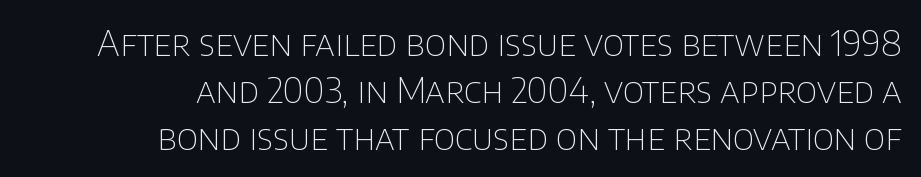
Q: Is the text bold? A: No.
Q: Is the text italic (slanted)? A: No, it is upright.
Q: Is the typeface a serif or a sans-serif typeface? A: Sans-serif.
Q: Is the text underlined? A: No.
Q: How is the paragraph aligned? A: Right-aligned.
Q: Is the spacing between letters normal or unusually wide? A: Normal.
Q: Is the spacing between lines tight, normal or loose? A: Normal.
Q: Width (condensed, normal, or wide)? A: Normal.
Q: Stroke contrast? A: Low.
Q: x-height? A: Large.
Q: Monospaced? A: No.
